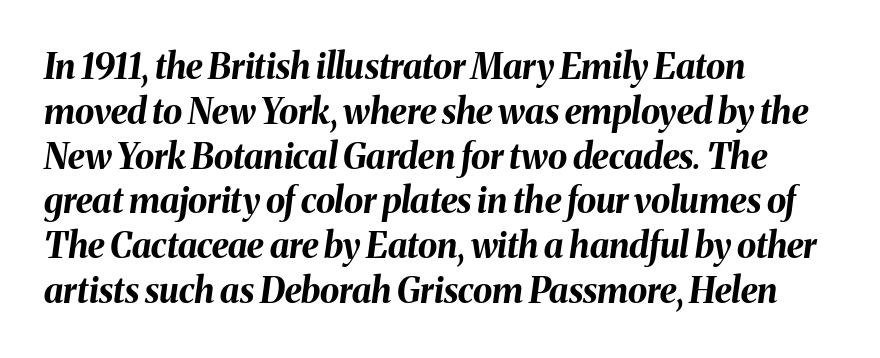
Q: Is the text bold? A: Yes.
Q: Is the text italic (slanted)? A: Yes, it leans right by about 8 degrees.
Q: Is the text underlined? A: No.
Q: How is the paragraph aligned? A: Left-aligned.
Q: Is the spacing between letters normal or unusually wide? A: Normal.
Q: Is the spacing between lines tight, normal or loose? A: Normal.
Q: Width (condensed, normal, or wide)? A: Normal.
Q: Stroke contrast? A: Medium.
Q: x-height? A: Medium.
Q: Monospaced? A: No.
